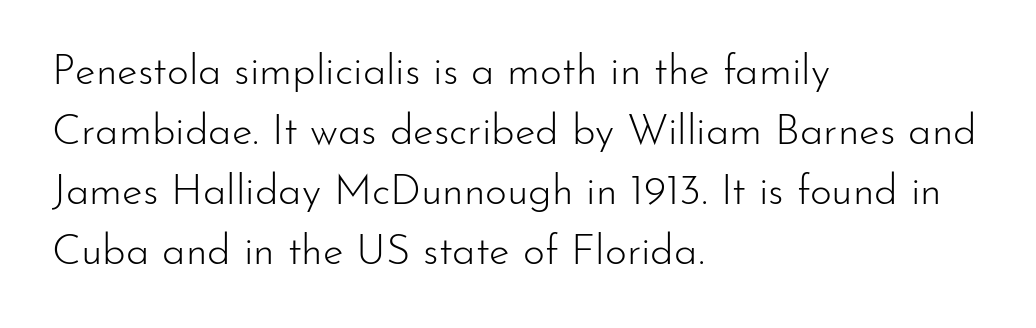
These lines are set flush left with a ragged right edge. Leading: standard. Is there any slant? The stems are plumb. The typeface has the unassuming heft of standard copy or less. A clean baseline with only descenders dipping below it. How are the letters spaced? Ordinarily, with no added tracking.
